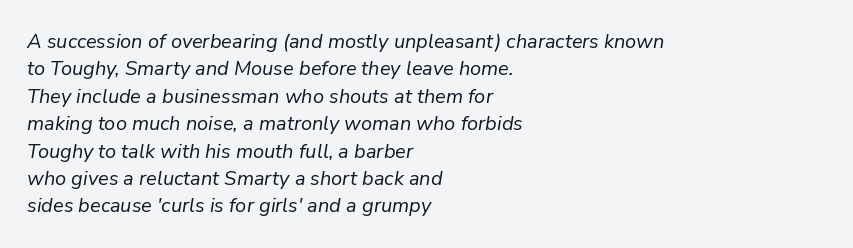
{"italic": "yes", "lean": "right", "slant_degrees": 9, "bold": "no", "underline": "no", "align": "left", "line_spacing": "normal", "line_spacing_ratio": 1.37, "letter_spacing": "normal", "letter_spacing_em": 0.0, "glyph_px": 20}
